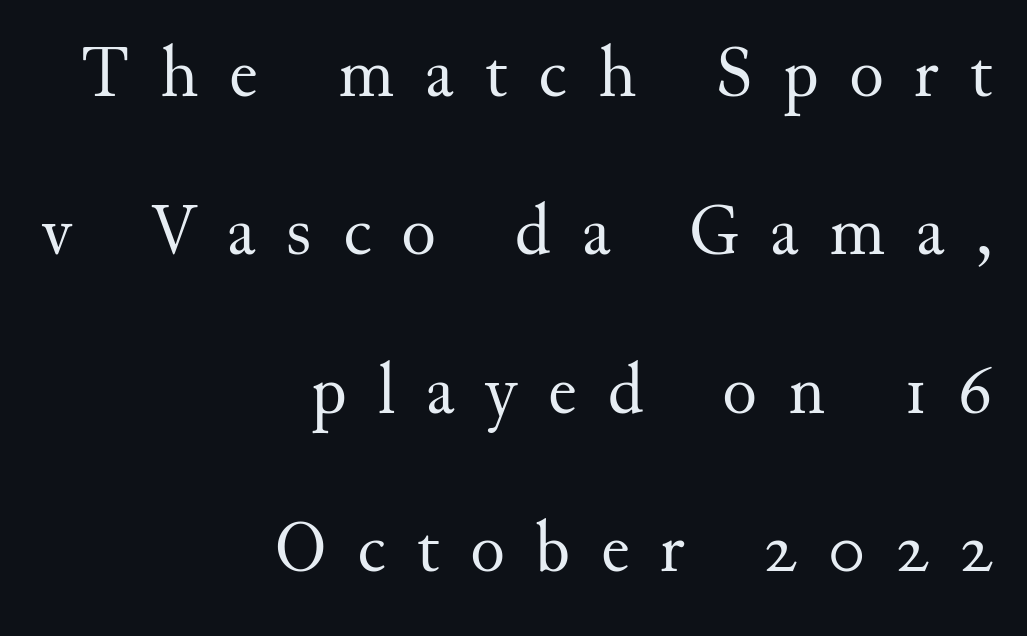
{"serif": "yes", "italic": "no", "bold": "no", "weight": "regular", "width": "normal", "stroke_contrast": "medium", "x_height": "small", "monospaced": "no", "underline": "no", "align": "right", "line_spacing": "loose", "line_spacing_ratio": 2.2, "letter_spacing": "wide", "letter_spacing_em": 0.43, "glyph_px": 72}
